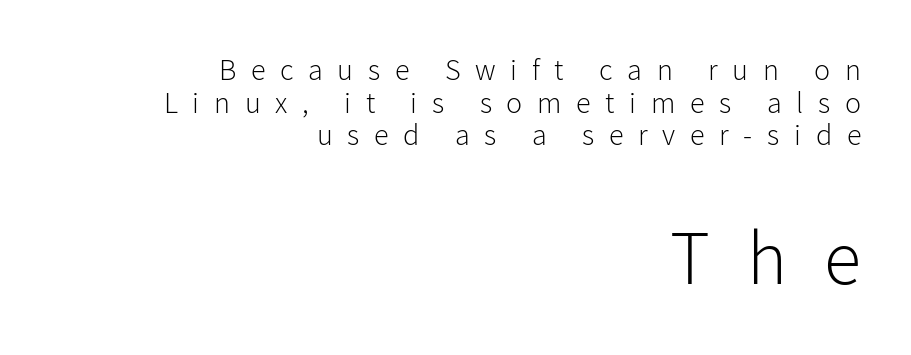
The image shows 76 px light sans-serif type, upright; set right-aligned, tight line spacing (1.09x), unusually wide letter spacing (+0.49 em), not underlined; the second (bottom) block is 2.53x larger; low stroke contrast and a medium x-height.
